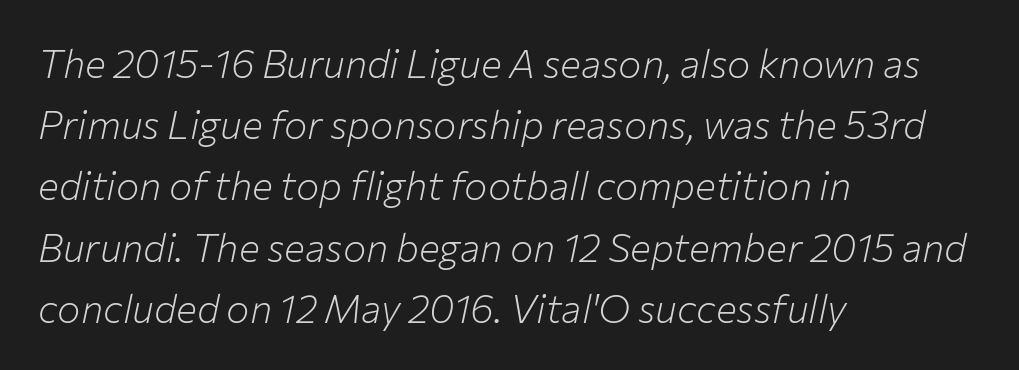
The image shows 39 px light type, italic (leaning right); set left-aligned, normal line spacing (1.57x), normal letter spacing, not underlined; low stroke contrast and a medium x-height.
